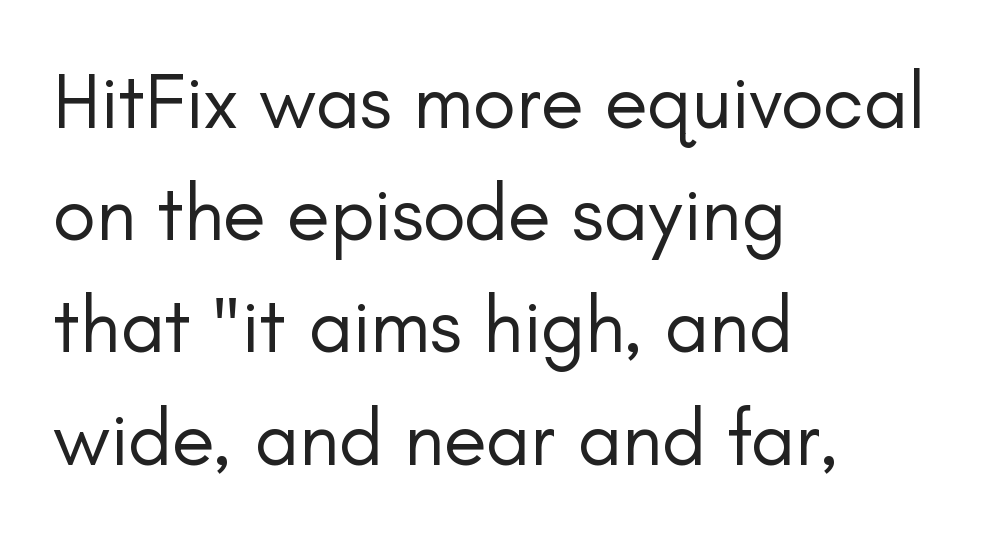
Q: Is the text bold? A: No.
Q: Is the text italic (slanted)? A: No, it is upright.
Q: Is the typeface a serif or a sans-serif typeface? A: Sans-serif.
Q: Is the text underlined? A: No.
Q: How is the paragraph aligned? A: Left-aligned.
Q: Is the spacing between letters normal or unusually wide? A: Normal.
Q: Is the spacing between lines tight, normal or loose? A: Normal.
Q: Width (condensed, normal, or wide)? A: Normal.
Q: Stroke contrast? A: Low.
Q: x-height? A: Small.
Q: Monospaced? A: No.
